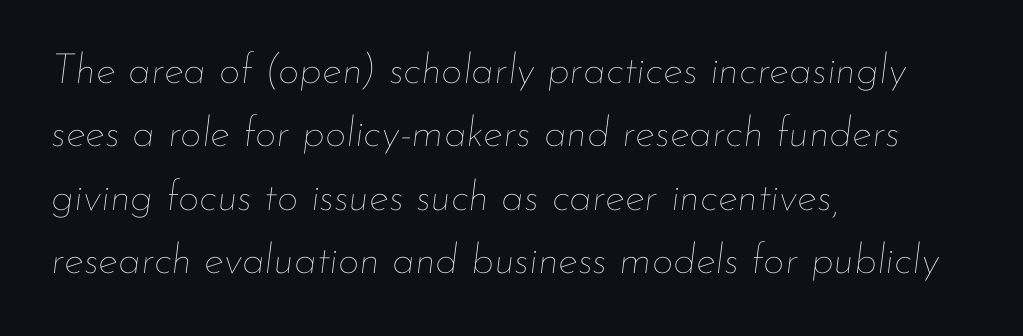
How are the letters spaced? Ordinarily, with no added tracking. A typesetter would call this proportional, since set widths differ per character. Short and long lines alike share a common starting point at left. Descenders hang freely into open space. Rendered with sloped, italic letterforms. Normally led — the rows are evenly, conventionally spaced.
